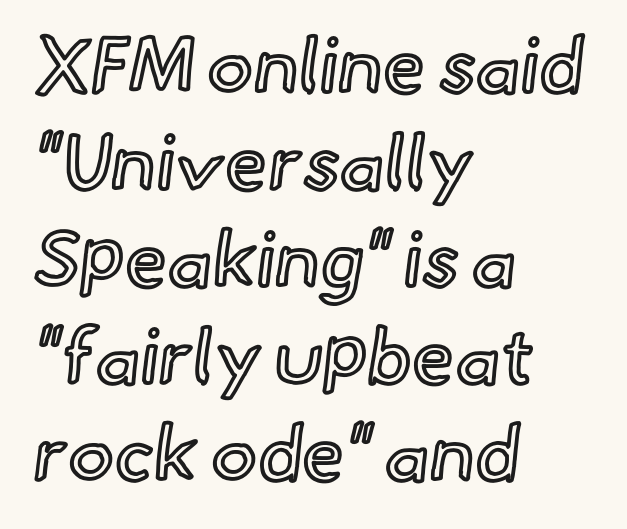
Q: Is the text italic (slanted)? A: Yes.
Q: Is the text underlined? A: No.
Q: How is the paragraph aligned? A: Left-aligned.
Q: Is the spacing between letters normal or unusually wide? A: Normal.
Q: Is the spacing between lines tight, normal or loose? A: Normal.
Q: Width (condensed, normal, or wide)? A: Normal.
Q: x-height? A: Small.
Q: Monospaced? A: No.
